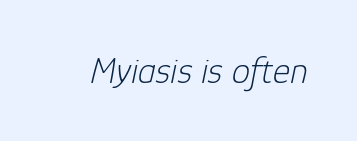
Q: Is the text bold? A: No.
Q: Is the text italic (slanted)? A: Yes, it leans right by about 12 degrees.
Q: Is the text underlined? A: No.
Q: Is the spacing between letters normal or unusually wide? A: Normal.
Q: Width (condensed, normal, or wide)? A: Normal.
Q: Stroke contrast? A: Low.
Q: x-height? A: Medium.
Q: Monospaced? A: No.
